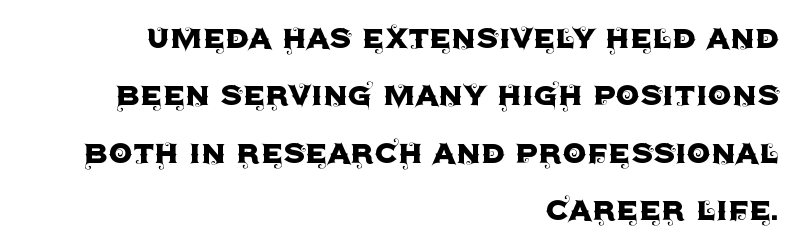
Q: Is the text italic (slanted)? A: No, it is upright.
Q: Is the typeface a serif or a sans-serif typeface? A: Sans-serif.
Q: Is the text underlined? A: No.
Q: How is the paragraph aligned? A: Right-aligned.
Q: Is the spacing between letters normal or unusually wide? A: Normal.
Q: Is the spacing between lines tight, normal or loose? A: Normal.
Q: Width (condensed, normal, or wide)? A: Normal.
Q: x-height? A: Large.
Q: Monospaced? A: No.
